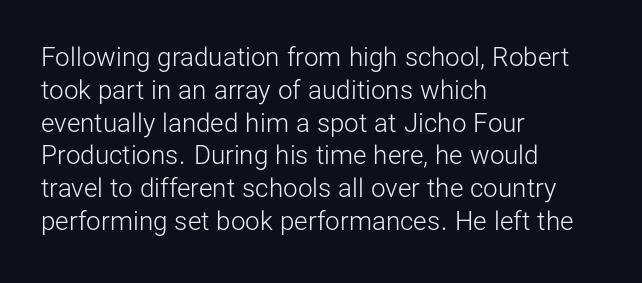
Check the space under the baseline: it is left empty. Posture: upright roman. Is the type heavy? It reads as light-to-regular instead. One-word summary of the alignment: left. The line-height multiplier appears to be the usual default.
